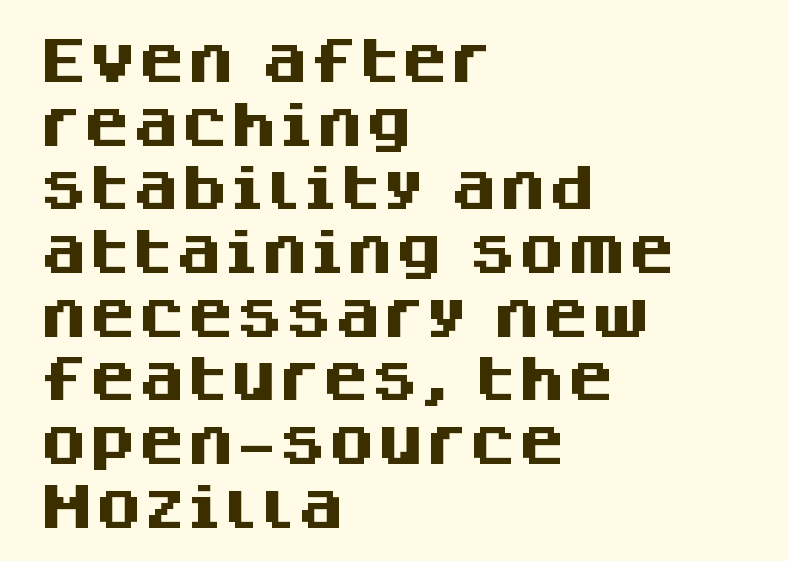
Q: Is the text bold? A: Yes.
Q: Is the text italic (slanted)? A: No, it is upright.
Q: Is the typeface a serif or a sans-serif typeface? A: Sans-serif.
Q: Is the text underlined? A: No.
Q: How is the paragraph aligned? A: Left-aligned.
Q: Is the spacing between letters normal or unusually wide? A: Normal.
Q: Is the spacing between lines tight, normal or loose? A: Normal.
Q: Width (condensed, normal, or wide)? A: Normal.
Q: Stroke contrast? A: Medium.
Q: x-height? A: Large.
Q: Monospaced? A: No.
